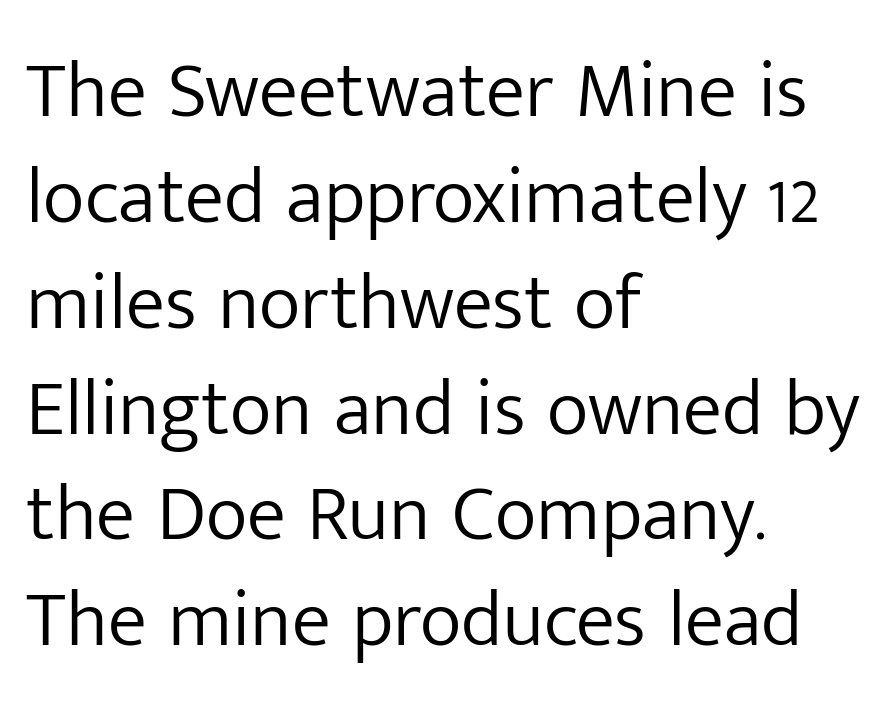
Q: Is the text bold? A: No.
Q: Is the text italic (slanted)? A: No, it is upright.
Q: Is the typeface a serif or a sans-serif typeface? A: Sans-serif.
Q: Is the text underlined? A: No.
Q: How is the paragraph aligned? A: Left-aligned.
Q: Is the spacing between letters normal or unusually wide? A: Normal.
Q: Is the spacing between lines tight, normal or loose? A: Normal.
Q: Width (condensed, normal, or wide)? A: Normal.
Q: Stroke contrast? A: Low.
Q: x-height? A: Medium.
Q: Monospaced? A: No.
